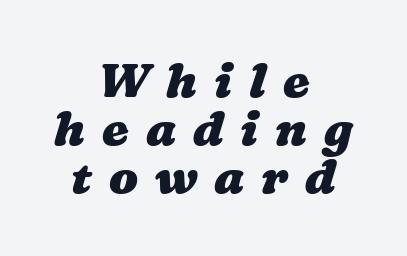
Q: Is the text bold? A: Yes.
Q: Is the text underlined? A: No.
Q: How is the paragraph aligned? A: Centered.
Q: Is the spacing between letters normal or unusually wide? A: Unusually wide.
Q: Is the spacing between lines tight, normal or loose? A: Tight.
Q: Width (condensed, normal, or wide)? A: Wide.
Q: Stroke contrast? A: Medium.
Q: x-height? A: Medium.
Q: Monospaced? A: No.
